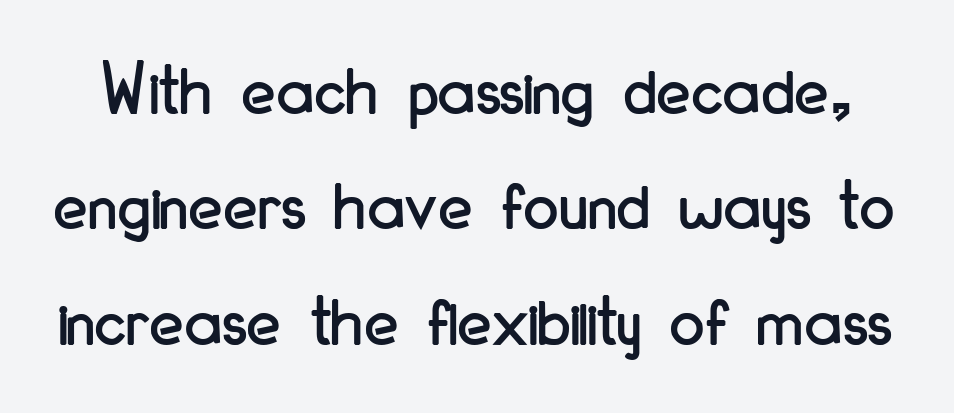
Q: Is the text italic (slanted)? A: No, it is upright.
Q: Is the typeface a serif or a sans-serif typeface? A: Sans-serif.
Q: Is the text underlined? A: No.
Q: Is the spacing between letters normal or unusually wide? A: Normal.
Q: Is the spacing between lines tight, normal or loose? A: Normal.
Q: Width (condensed, normal, or wide)? A: Condensed.
Q: Stroke contrast? A: Low.
Q: x-height? A: Small.
Q: Monospaced? A: No.
